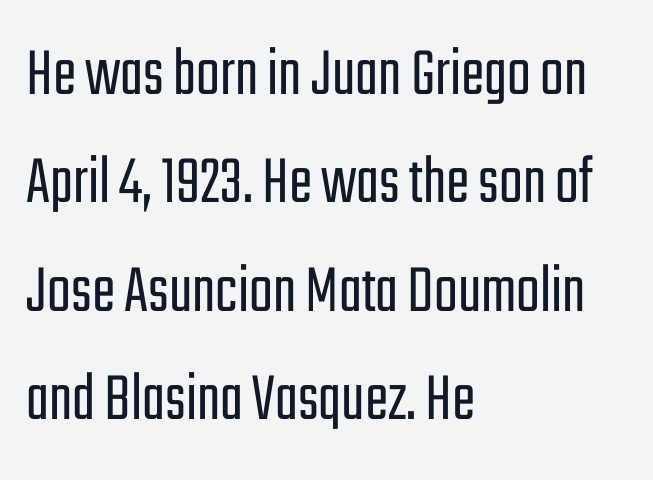
Q: Is the text bold? A: No.
Q: Is the text italic (slanted)? A: No, it is upright.
Q: Is the typeface a serif or a sans-serif typeface? A: Sans-serif.
Q: Is the text underlined? A: No.
Q: How is the paragraph aligned? A: Left-aligned.
Q: Is the spacing between letters normal or unusually wide? A: Normal.
Q: Is the spacing between lines tight, normal or loose? A: Normal.
Q: Width (condensed, normal, or wide)? A: Condensed.
Q: Stroke contrast? A: Low.
Q: x-height? A: Medium.
Q: Monospaced? A: No.
